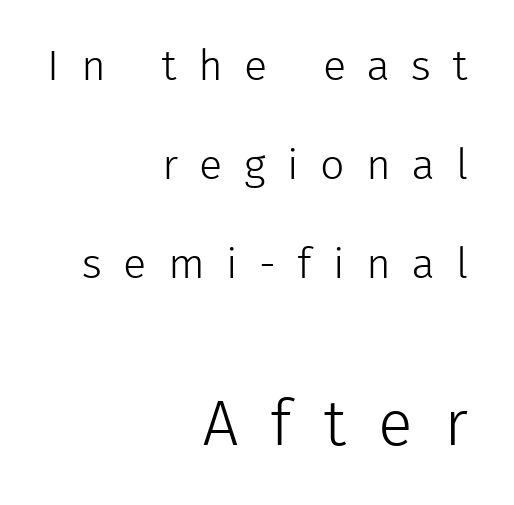
{"serif": "no", "italic": "no", "bold": "no", "weight": "light", "width": "normal", "stroke_contrast": "low", "x_height": "medium", "monospaced": "no", "underline": "no", "align": "right", "line_spacing": "loose", "line_spacing_ratio": 2.3, "letter_spacing": "wide", "letter_spacing_em": 0.5, "larger_block": "second", "size_ratio": 1.49, "glyph_px": 64}
